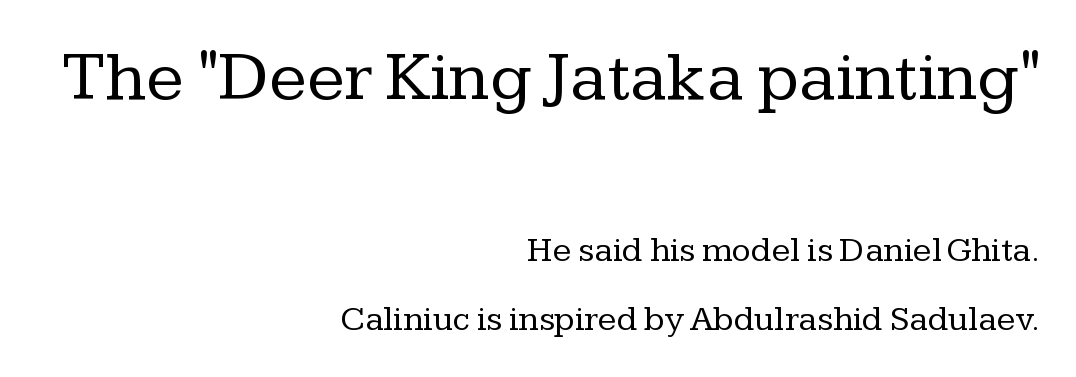
The image shows 70 px regular-weight serif type, upright; set right-aligned, loose line spacing (1.96x), normal letter spacing, not underlined; the first (top) block is 2.0x larger; low stroke contrast and a medium x-height.
